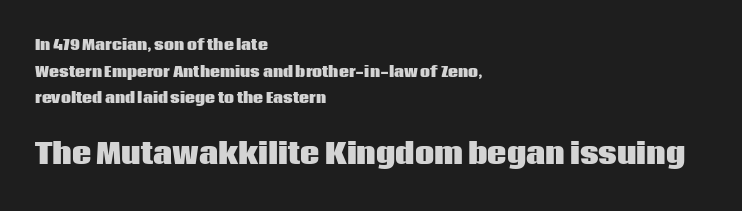
A clean baseline with only descenders dipping below it. Rendered with straight, roman letterforms. This sample is left-justified, so line endings fall wherever the words run out. The block sitting lower on the canvas is the one with enlarged characters. Vertical spacing — loose. Stroke thickness is high; the sample reads as a true bold.
